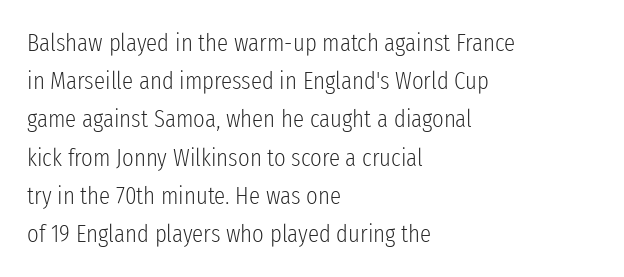
Q: Is the text bold? A: No.
Q: Is the text italic (slanted)? A: No, it is upright.
Q: Is the text underlined? A: No.
Q: How is the paragraph aligned? A: Left-aligned.
Q: Is the spacing between letters normal or unusually wide? A: Normal.
Q: Is the spacing between lines tight, normal or loose? A: Normal.
